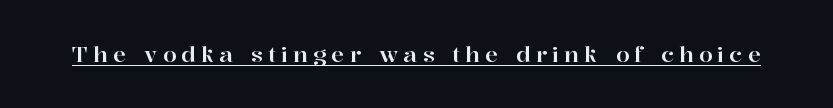
{"italic": "no", "underline": "yes", "letter_spacing": "wide", "letter_spacing_em": 0.23, "glyph_px": 22}
